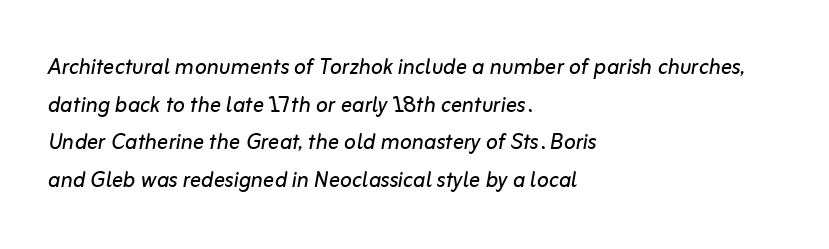
Q: Is the text bold? A: No.
Q: Is the text italic (slanted)? A: Yes, it leans right by about 10 degrees.
Q: Is the text underlined? A: No.
Q: How is the paragraph aligned? A: Left-aligned.
Q: Is the spacing between letters normal or unusually wide? A: Normal.
Q: Is the spacing between lines tight, normal or loose? A: Normal.
Q: Width (condensed, normal, or wide)? A: Normal.
Q: Stroke contrast? A: Low.
Q: x-height? A: Medium.
Q: Monospaced? A: No.
